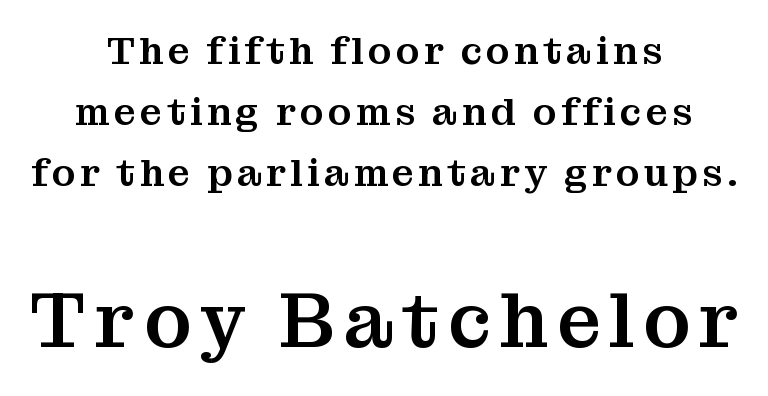
{"serif": "yes", "italic": "no", "width": "normal", "stroke_contrast": "medium", "x_height": "medium", "monospaced": "no", "underline": "no", "align": "center", "line_spacing": "normal", "line_spacing_ratio": 1.56, "larger_block": "second", "size_ratio": 2.0, "glyph_px": 78}
